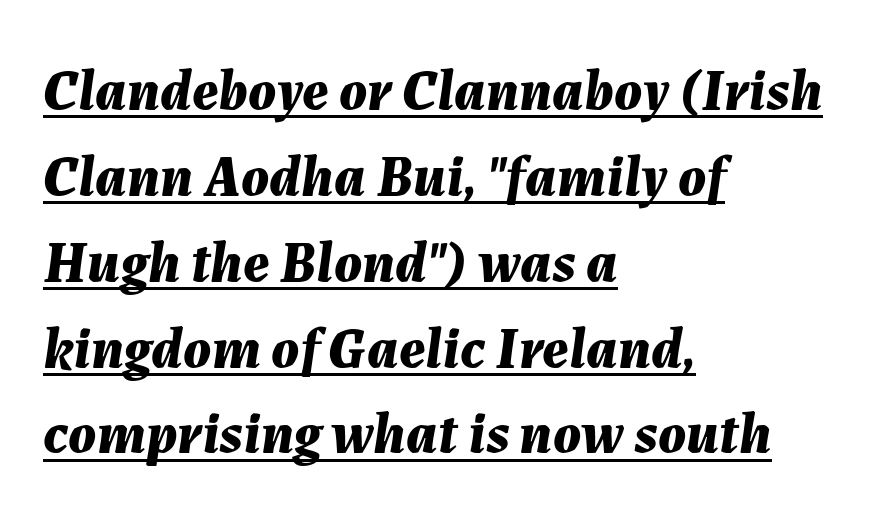
The designer left line spacing at the default. What stands out about the letter spacing? Nothing — it is the standard amount. Is this a fixed-width face? No — the glyphs have proportional, varying widths. The setting favours the left margin, as ordinary paragraphs usually do. Is the type slanted? Yes — the strokes lean at a clear angle. What weight is shown? A full bold with thick strokes.
